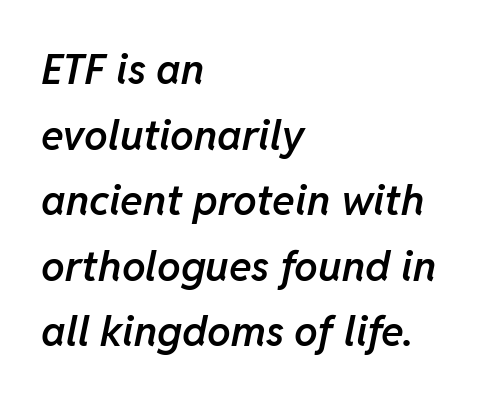
Q: Is the text bold? A: Semi-bold.
Q: Is the text italic (slanted)? A: Yes, it leans right by about 11 degrees.
Q: Is the text underlined? A: No.
Q: How is the paragraph aligned? A: Left-aligned.
Q: Is the spacing between letters normal or unusually wide? A: Normal.
Q: Is the spacing between lines tight, normal or loose? A: Normal.
Q: Width (condensed, normal, or wide)? A: Normal.
Q: Stroke contrast? A: Low.
Q: x-height? A: Medium.
Q: Monospaced? A: No.
